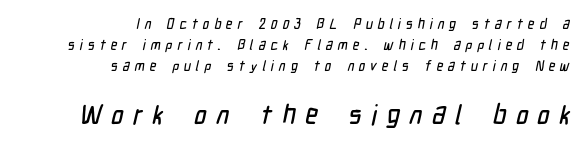
These lines stack with their right ends in a neat column. Decoration check: the copy has no underline. The rendering inserts visible extra space after every character. The later block is typeset at a bigger size than the earlier block. Each new line begins a customary step beneath the previous one.
